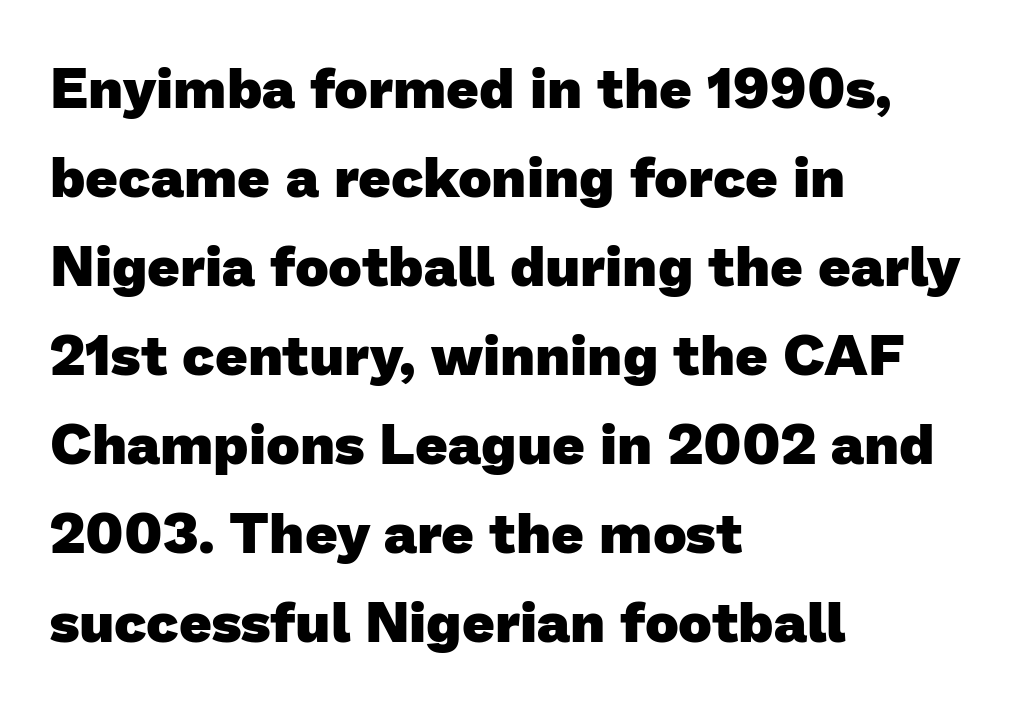
Each letter keeps its own natural width here, so spacing adapts to shape. The passage shown is typeset with a sans-serif family. Clear beneath every line of the passage. Teacher's note: observe the even left margin — that is flush-left alignment. Caption: bold face, heavy strokes.
